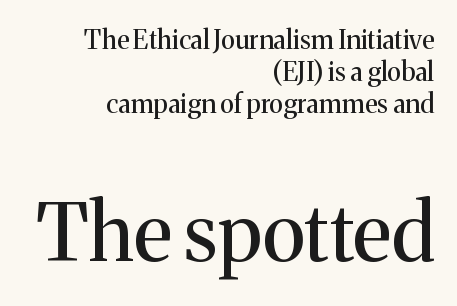
{"serif": "yes", "italic": "no", "bold": "no", "weight": "regular", "width": "normal", "stroke_contrast": "medium", "x_height": "medium", "monospaced": "no", "underline": "no", "align": "right", "line_spacing_ratio": 1.24, "letter_spacing": "normal", "letter_spacing_em": 0.0, "larger_block": "second", "size_ratio": 3.04, "glyph_px": 79}
